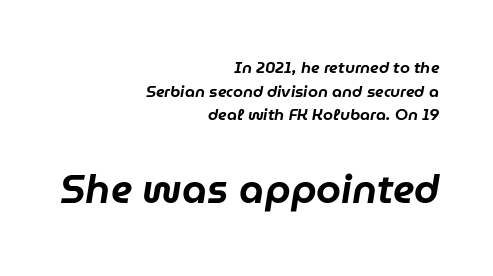
The image shows 40 px text type, italic (leaning right); set right-aligned, normal line spacing (1.48x), normal letter spacing, not underlined; the second (bottom) block is 2.5x larger; low stroke contrast and a medium x-height.
